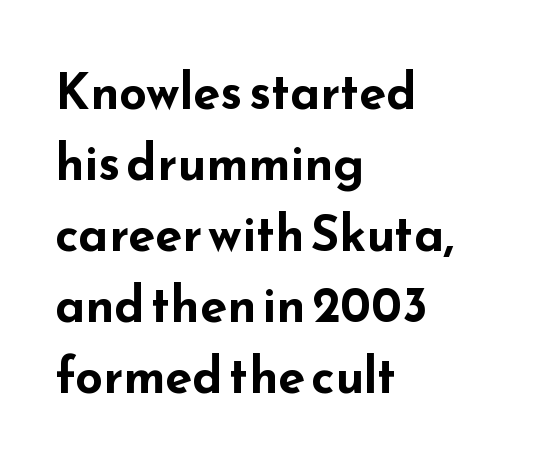
Q: Is the text bold? A: Yes.
Q: Is the text italic (slanted)? A: No, it is upright.
Q: Is the typeface a serif or a sans-serif typeface? A: Sans-serif.
Q: Is the text underlined? A: No.
Q: How is the paragraph aligned? A: Left-aligned.
Q: Is the spacing between letters normal or unusually wide? A: Normal.
Q: Is the spacing between lines tight, normal or loose? A: Normal.
Q: Width (condensed, normal, or wide)? A: Wide.
Q: Stroke contrast? A: Low.
Q: x-height? A: Small.
Q: Monospaced? A: No.
